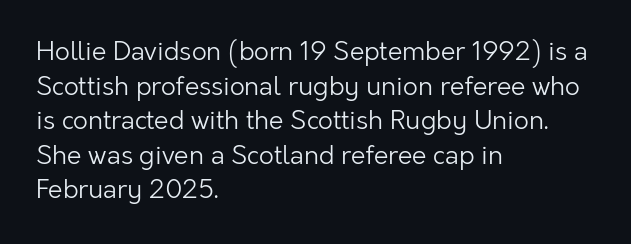
The image shows 26 px text type, upright; set left-aligned, normal line spacing (1.33x), normal letter spacing, not underlined.
